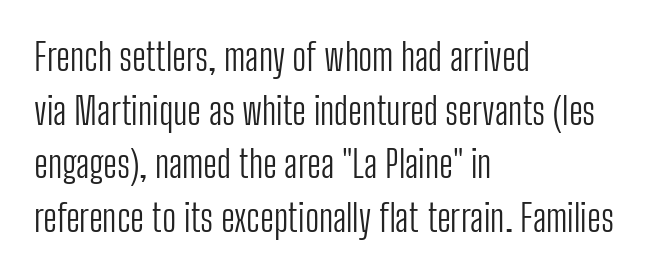
The image shows 37 px light, condensed sans-serif type, upright; set left-aligned, normal line spacing (1.45x), normal letter spacing, not underlined; low stroke contrast and a medium x-height.
